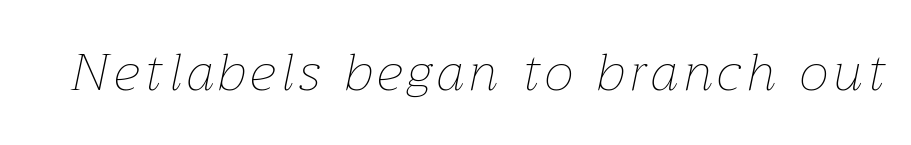
{"italic": "yes", "lean": "right", "slant_degrees": 12, "bold": "no", "weight": "thin", "width": "normal", "stroke_contrast": "low", "x_height": "medium", "monospaced": "no", "underline": "no", "glyph_px": 52}
